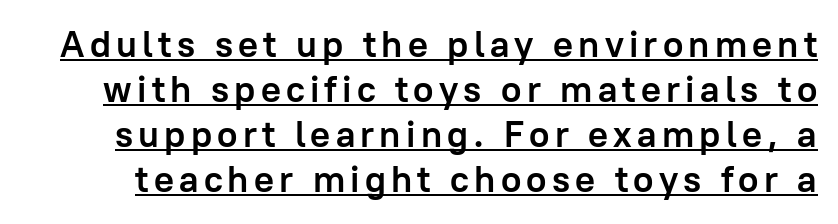
{"serif": "no", "italic": "no", "bold": "yes", "weight": "semibold", "width": "normal", "stroke_contrast": "low", "x_height": "medium", "monospaced": "no", "underline": "yes", "line_spacing_ratio": 1.22, "glyph_px": 37}
